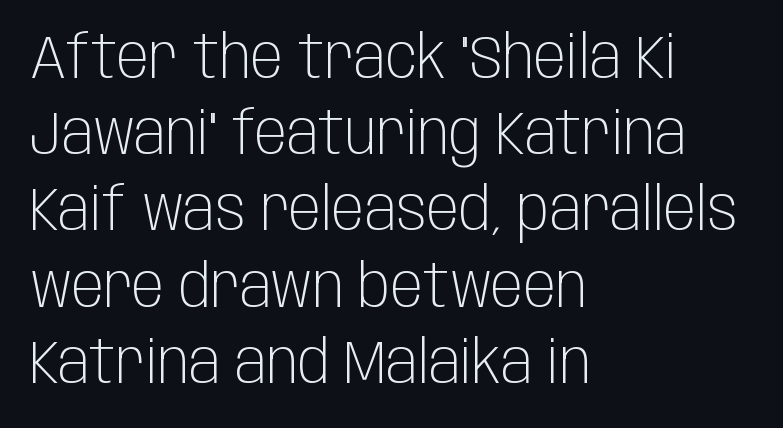
The image shows 60 px light, condensed sans-serif type, upright; set left-aligned, normal line spacing (1.27x), normal letter spacing, not underlined; low stroke contrast and a large x-height.
